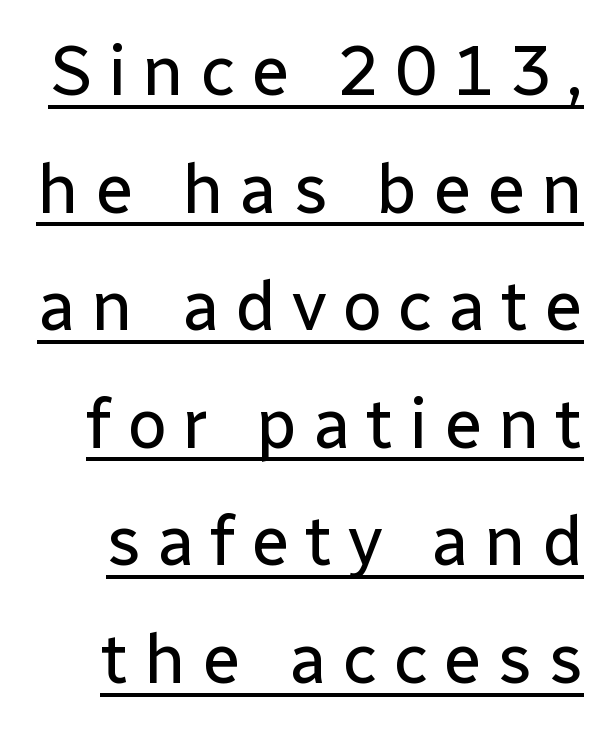
The image shows 70 px regular-weight sans-serif type, upright; set normal line spacing (1.68x), unusually wide letter spacing (+0.22 em), underlined; low stroke contrast and a medium x-height.
